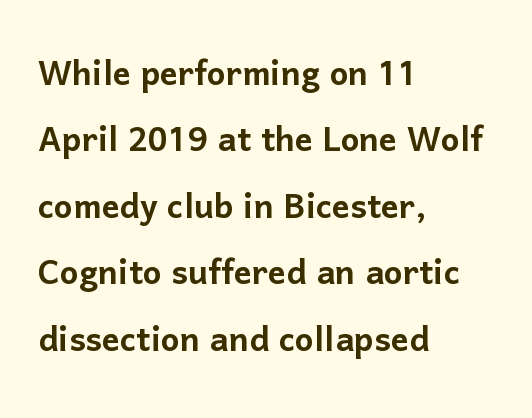
{"serif": "no", "italic": "no", "width": "normal", "stroke_contrast": "low", "x_height": "medium", "monospaced": "no", "underline": "no", "align": "left", "line_spacing": "normal", "line_spacing_ratio": 1.51, "letter_spacing": "normal", "letter_spacing_em": 0.0, "glyph_px": 44}
